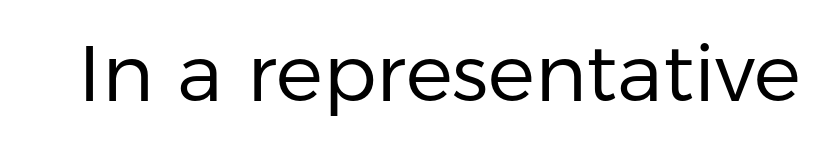
Q: Is the text bold? A: No.
Q: Is the text italic (slanted)? A: No, it is upright.
Q: Is the typeface a serif or a sans-serif typeface? A: Sans-serif.
Q: Is the text underlined? A: No.
Q: Is the spacing between letters normal or unusually wide? A: Normal.
Q: Width (condensed, normal, or wide)? A: Normal.
Q: Stroke contrast? A: Low.
Q: x-height? A: Medium.
Q: Monospaced? A: No.
